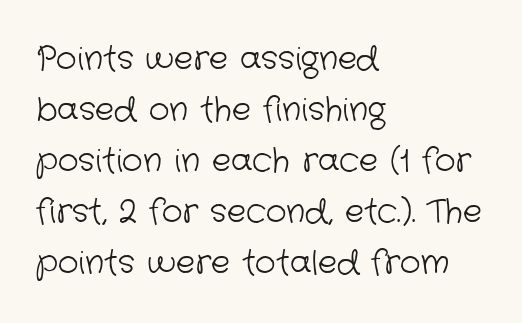
The image shows 32 px light sans-serif type; set left-aligned, normal line spacing (1.59x), normal letter spacing, not underlined; low stroke contrast and a medium x-height.
